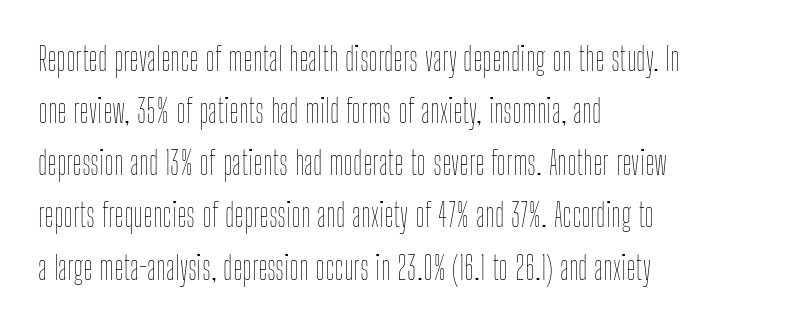
{"italic": "no", "bold": "no", "weight": "thin", "width": "condensed", "stroke_contrast": "low", "x_height": "medium", "monospaced": "no", "underline": "no", "align": "left", "line_spacing": "normal", "line_spacing_ratio": 1.58, "letter_spacing": "normal", "letter_spacing_em": 0.0, "glyph_px": 33}
